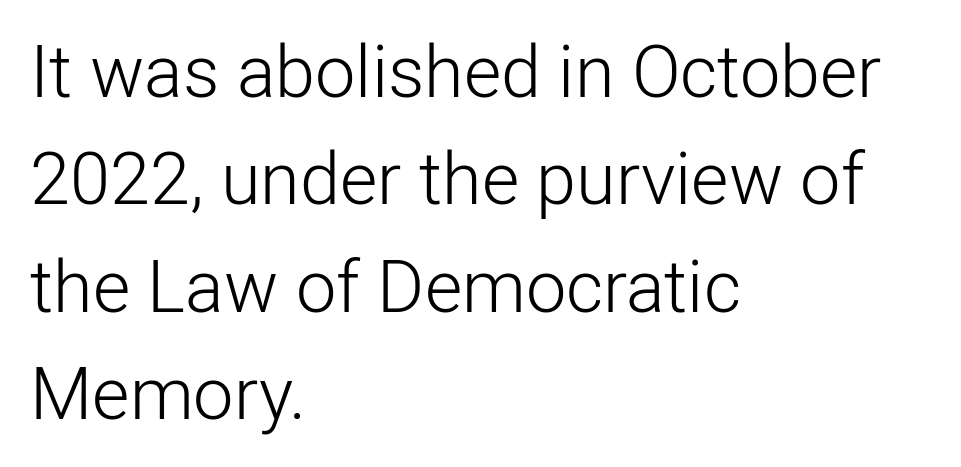
Serifs: no, the terminals of the letterforms are clean. The paragraph has a hard left edge and a soft right edge. There is no visible air inserted between adjacent glyphs. The face looks like a standard text weight, possibly lighter. Looks like regular typesetting: each glyph gets only the width it needs. The gap between lines stays unmarked.
